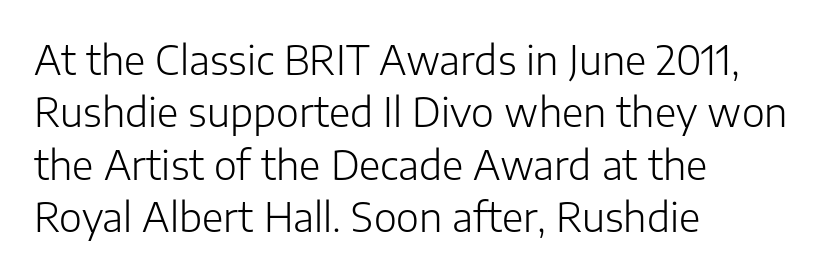
Q: Is the text bold? A: No.
Q: Is the text italic (slanted)? A: No, it is upright.
Q: Is the typeface a serif or a sans-serif typeface? A: Sans-serif.
Q: Is the text underlined? A: No.
Q: How is the paragraph aligned? A: Left-aligned.
Q: Is the spacing between letters normal or unusually wide? A: Normal.
Q: Is the spacing between lines tight, normal or loose? A: Normal.
Q: Width (condensed, normal, or wide)? A: Normal.
Q: Stroke contrast? A: Low.
Q: x-height? A: Medium.
Q: Monospaced? A: No.
